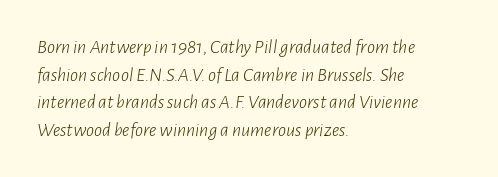
Unmarked baselines from the first word to the last. The text carries the slant typical of an italic or oblique font. Spacing between characters is what you'd get straight out of the box. This block has exactly the height ordinary leading produces.
